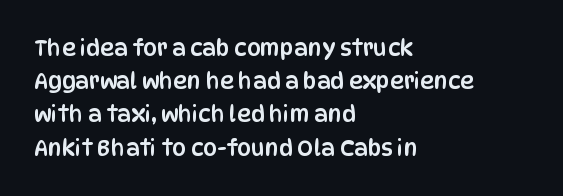
These lines keep a tight, regular rhythm from letter to letter. Vertical spacing — default. No word sits above an underline. The setting favours the left margin, as ordinary paragraphs usually do. The font's upright variant was chosen for this text.
